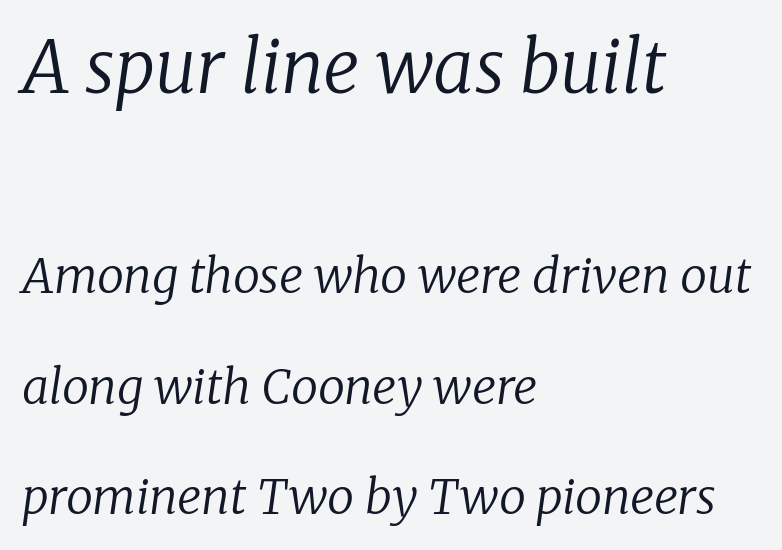
{"serif": "yes", "italic": "yes", "lean": "right", "slant_degrees": 8, "bold": "no", "weight": "regular", "width": "normal", "stroke_contrast": "low", "x_height": "medium", "monospaced": "no", "underline": "no", "align": "left", "line_spacing": "loose", "line_spacing_ratio": 2.3, "letter_spacing": "normal", "letter_spacing_em": 0.0, "larger_block": "first", "size_ratio": 1.5, "glyph_px": 72}
